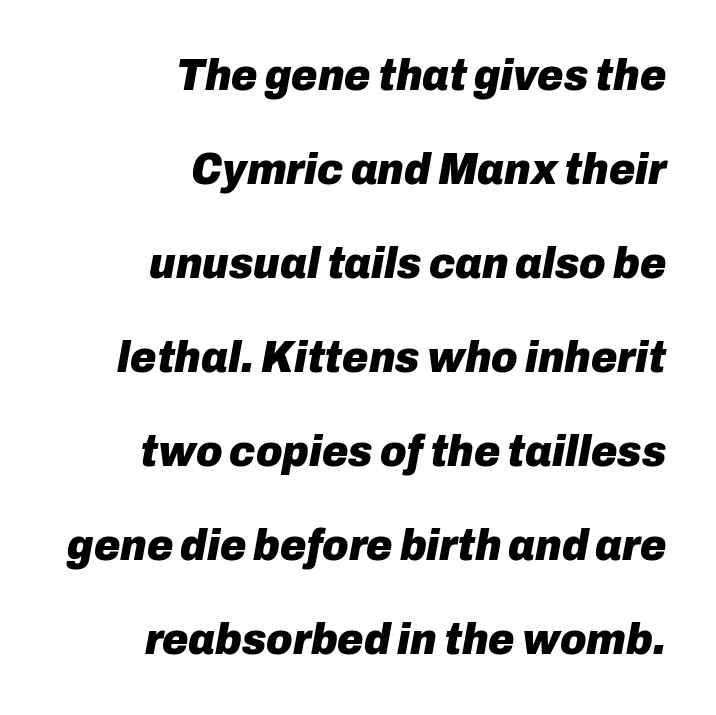
The image shows 45 px heavy type, italic (leaning right); set right-aligned, loose line spacing (2.09x), normal letter spacing, not underlined; low stroke contrast and a medium x-height.
